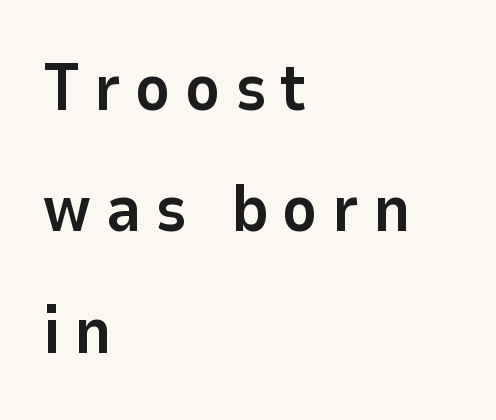
Q: Is the text bold? A: Yes.
Q: Is the text italic (slanted)? A: No, it is upright.
Q: Is the typeface a serif or a sans-serif typeface? A: Sans-serif.
Q: Is the text underlined? A: No.
Q: How is the paragraph aligned? A: Left-aligned.
Q: Is the spacing between letters normal or unusually wide? A: Unusually wide.
Q: Width (condensed, normal, or wide)? A: Normal.
Q: Stroke contrast? A: Low.
Q: x-height? A: Medium.
Q: Monospaced? A: No.
